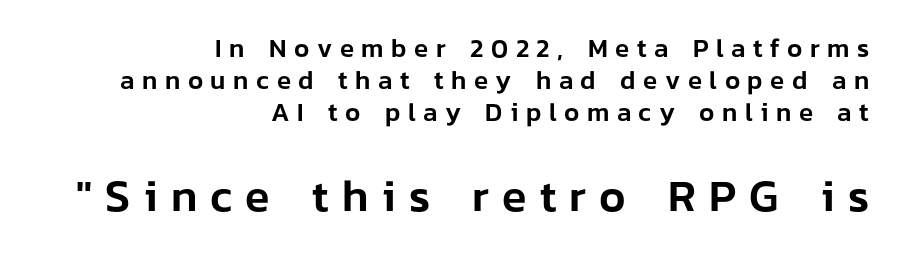
{"serif": "no", "italic": "no", "width": "normal", "stroke_contrast": "low", "x_height": "medium", "monospaced": "no", "underline": "no", "align": "right", "line_spacing_ratio": 1.24, "letter_spacing": "wide", "letter_spacing_em": 0.29, "larger_block": "second", "size_ratio": 1.73, "glyph_px": 45}
